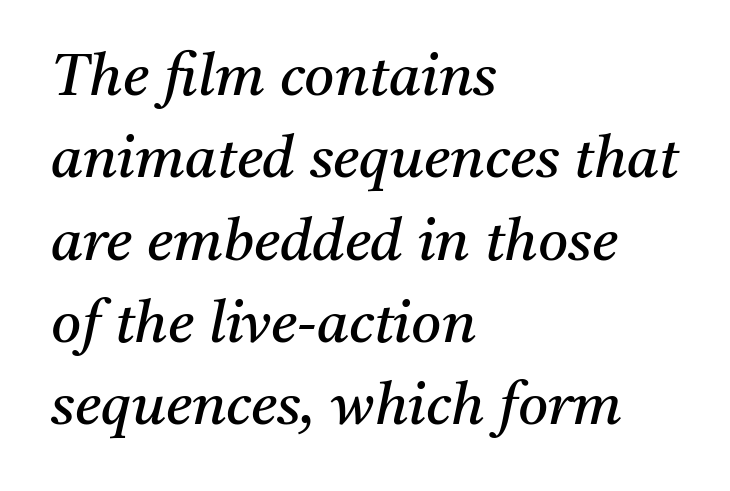
Q: Is the text bold? A: No.
Q: Is the text italic (slanted)? A: Yes, it leans right by about 11 degrees.
Q: Is the typeface a serif or a sans-serif typeface? A: Serif.
Q: Is the text underlined? A: No.
Q: How is the paragraph aligned? A: Left-aligned.
Q: Is the spacing between letters normal or unusually wide? A: Normal.
Q: Is the spacing between lines tight, normal or loose? A: Normal.
Q: Width (condensed, normal, or wide)? A: Normal.
Q: Stroke contrast? A: Medium.
Q: x-height? A: Medium.
Q: Monospaced? A: No.
